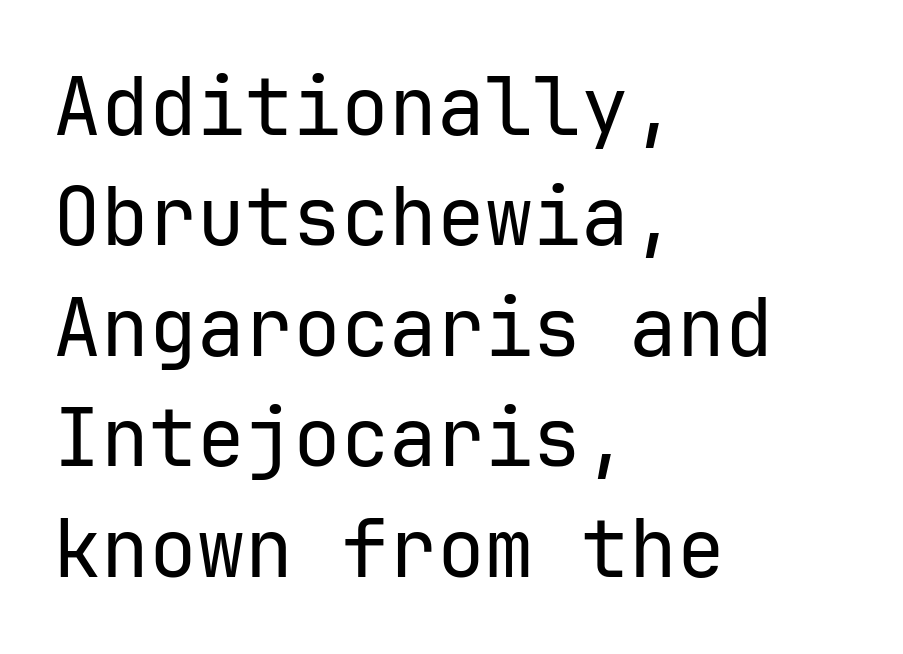
{"serif": "no", "italic": "no", "bold": "no", "weight": "regular", "width": "normal", "stroke_contrast": "low", "x_height": "medium", "monospaced": "yes", "underline": "no", "align": "left", "line_spacing": "normal", "line_spacing_ratio": 1.38, "letter_spacing": "normal", "letter_spacing_em": 0.0, "glyph_px": 80}
